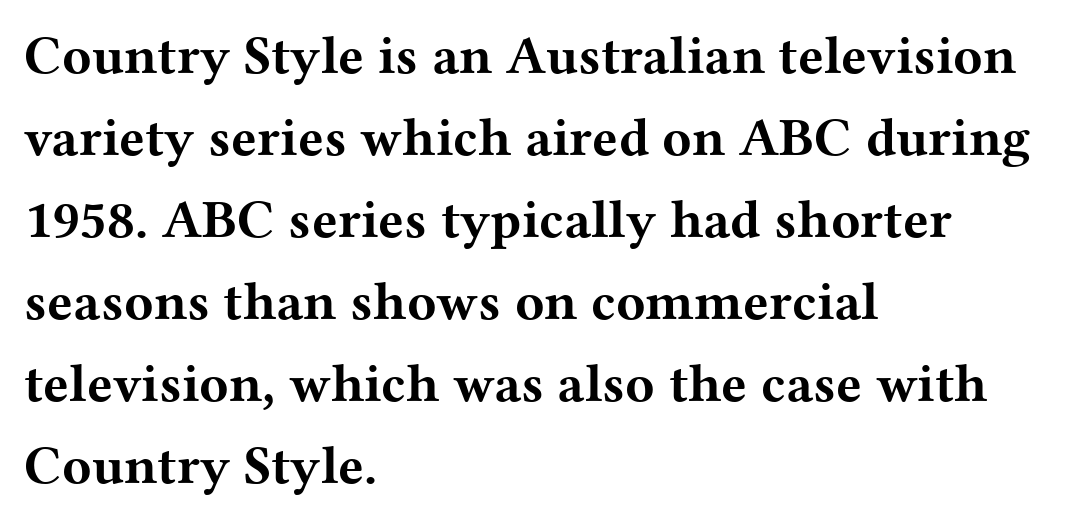
Q: Is the text bold? A: Yes.
Q: Is the text italic (slanted)? A: No, it is upright.
Q: Is the typeface a serif or a sans-serif typeface? A: Serif.
Q: Is the text underlined? A: No.
Q: How is the paragraph aligned? A: Left-aligned.
Q: Is the spacing between letters normal or unusually wide? A: Normal.
Q: Is the spacing between lines tight, normal or loose? A: Normal.
Q: Width (condensed, normal, or wide)? A: Wide.
Q: Stroke contrast? A: Medium.
Q: x-height? A: Medium.
Q: Monospaced? A: No.
